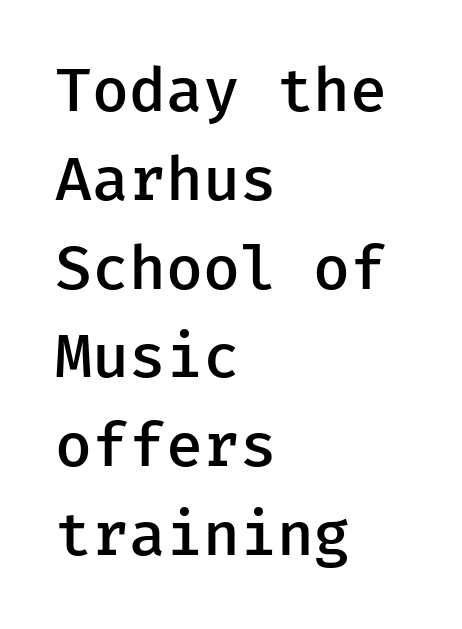
The image shows 60 px semibold sans-serif type, upright; set left-aligned, normal line spacing (1.48x), normal letter spacing, not underlined; low stroke contrast and a medium x-height.
